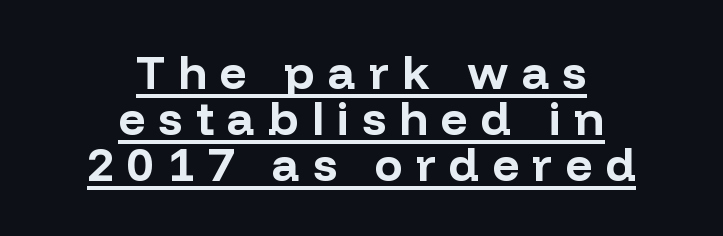
{"serif": "no", "italic": "no", "bold": "yes", "weight": "bold", "width": "normal", "stroke_contrast": "low", "x_height": "medium", "monospaced": "no", "underline": "yes", "align": "center", "line_spacing": "tight", "line_spacing_ratio": 0.98, "letter_spacing": "wide", "letter_spacing_em": 0.28, "glyph_px": 47}
